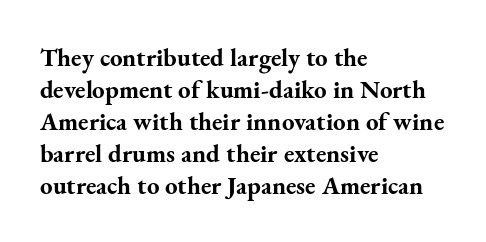
The typesetter chose a ragged-right arrangement here. The line texture is even and compact thanks to regular tracking. Summary of weight: heavy, a full bold. Vertically, the passage feels balanced, rows spaced as you'd expect. In terms of posture, this sample is upright.
